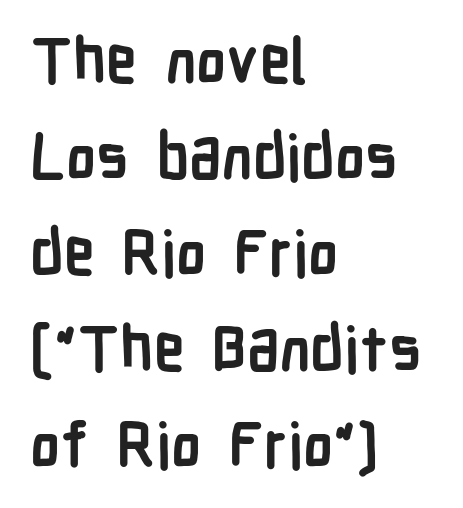
The image shows 62 px semibold, condensed sans-serif type, upright; set left-aligned, normal line spacing (1.55x), normal letter spacing, not underlined; low stroke contrast and a medium x-height.
